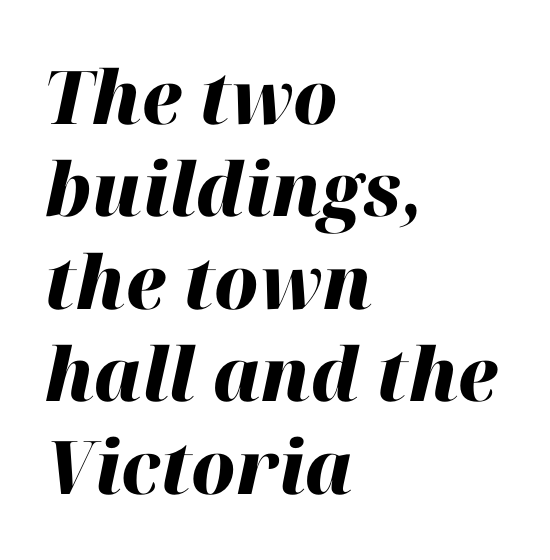
Q: Is the text bold? A: Yes.
Q: Is the text italic (slanted)? A: Yes, it leans right by about 12 degrees.
Q: Is the text underlined? A: No.
Q: How is the paragraph aligned? A: Left-aligned.
Q: Is the spacing between letters normal or unusually wide? A: Normal.
Q: Is the spacing between lines tight, normal or loose? A: Normal.
Q: Width (condensed, normal, or wide)? A: Normal.
Q: Stroke contrast? A: High.
Q: x-height? A: Medium.
Q: Monospaced? A: No.
